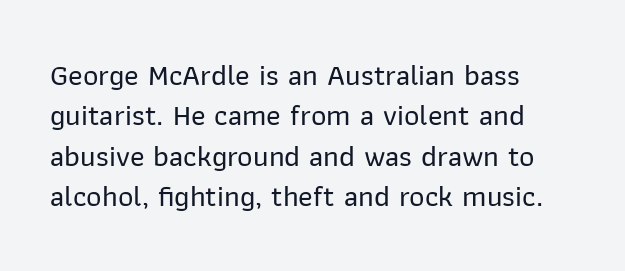
Is the letter spacing exaggerated? No — it looks like the ordinary default. The strip under each line holds only bare page. I'd call this a sans setting — the letters go barefoot. Does the leading feel generous? No, just average. The rag falls on the right side of this text block.
